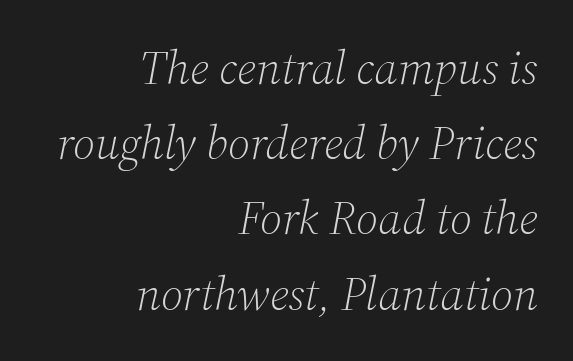
{"serif": "yes", "italic": "yes", "lean": "right", "slant_degrees": 12, "bold": "no", "weight": "light", "width": "normal", "stroke_contrast": "medium", "x_height": "medium", "monospaced": "no", "underline": "no", "align": "right", "line_spacing": "normal", "line_spacing_ratio": 1.6, "letter_spacing": "normal", "letter_spacing_em": 0.0, "glyph_px": 47}
